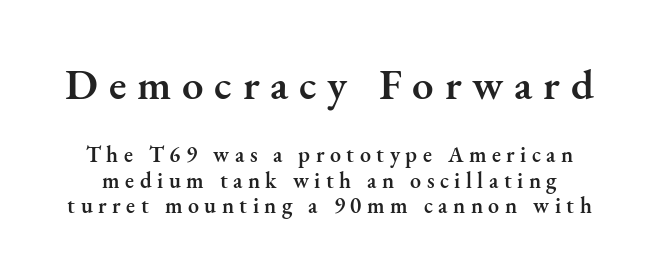
The image shows 43 px semibold serif type, upright; set line spacing 1.16x, unusually wide letter spacing (+0.25 em), not underlined; the first (top) block is 1.95x larger; medium stroke contrast and a small x-height.
